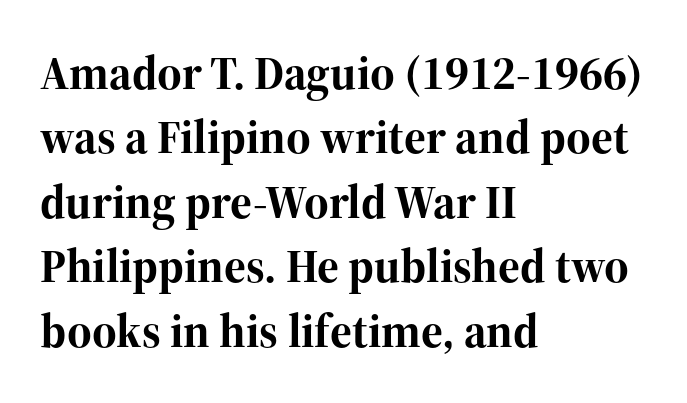
The image shows 47 px bold serif type, upright; set left-aligned, normal line spacing (1.37x), normal letter spacing, not underlined; high stroke contrast and a medium x-height.
